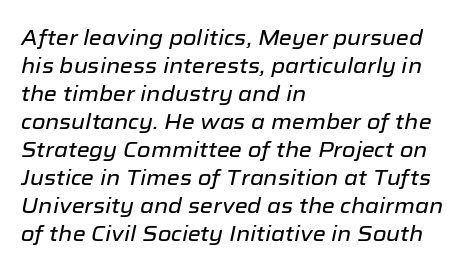
{"italic": "yes", "lean": "right", "slant_degrees": 12, "underline": "no", "align": "left", "line_spacing": "normal", "line_spacing_ratio": 1.33, "letter_spacing": "normal", "letter_spacing_em": 0.0, "glyph_px": 21}
